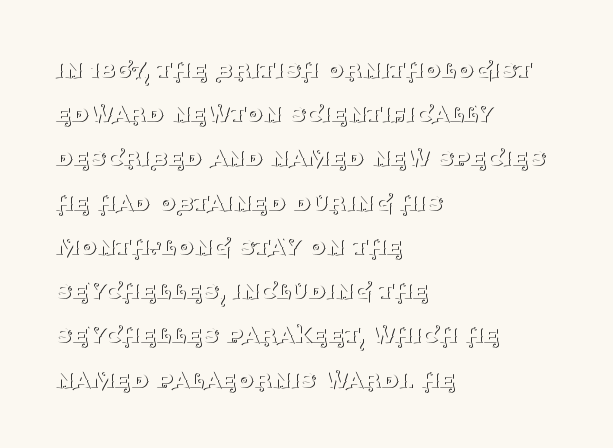
{"serif": "yes", "italic": "no", "bold": "no", "weight": "thin", "width": "normal", "stroke_contrast": "medium", "x_height": "large", "monospaced": "no", "underline": "no", "align": "left", "line_spacing": "normal", "line_spacing_ratio": 1.58, "letter_spacing": "normal", "letter_spacing_em": 0.0, "glyph_px": 28}
